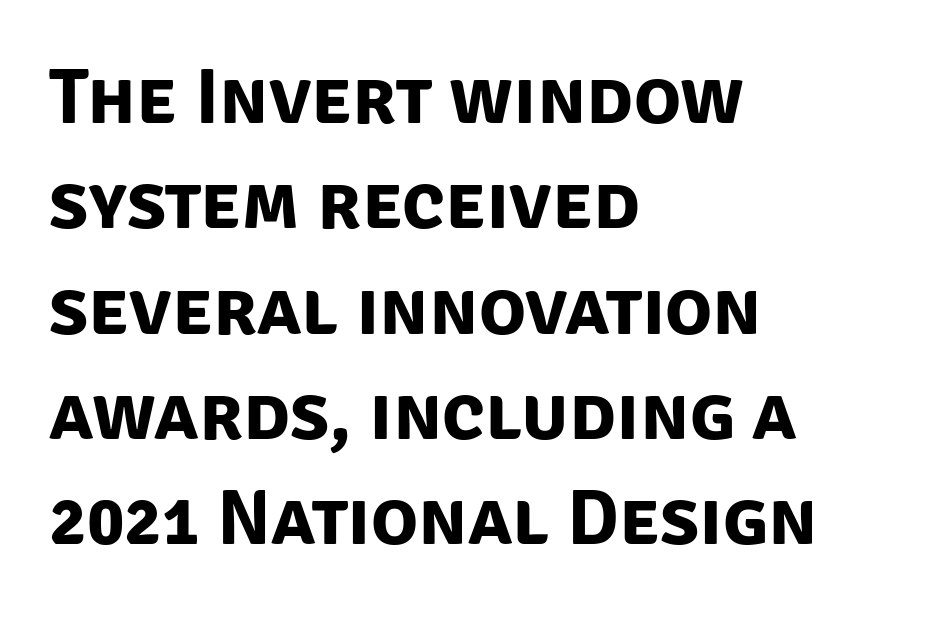
{"serif": "no", "bold": "yes", "weight": "bold", "width": "normal", "stroke_contrast": "low", "x_height": "large", "monospaced": "no", "underline": "no", "align": "left", "line_spacing": "normal", "line_spacing_ratio": 1.35, "letter_spacing": "normal", "letter_spacing_em": 0.0, "glyph_px": 78}
